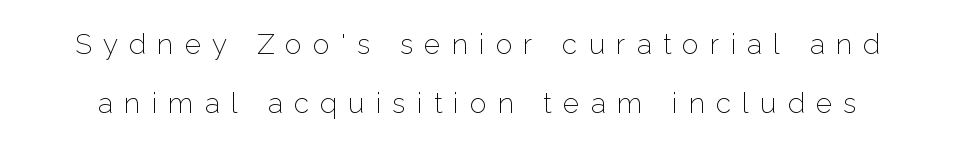
Q: Is the text bold? A: No.
Q: Is the text italic (slanted)? A: No, it is upright.
Q: Is the typeface a serif or a sans-serif typeface? A: Sans-serif.
Q: Is the text underlined? A: No.
Q: Is the spacing between letters normal or unusually wide? A: Unusually wide.
Q: Is the spacing between lines tight, normal or loose? A: Loose.
Q: Width (condensed, normal, or wide)? A: Normal.
Q: Stroke contrast? A: Low.
Q: x-height? A: Medium.
Q: Monospaced? A: No.
